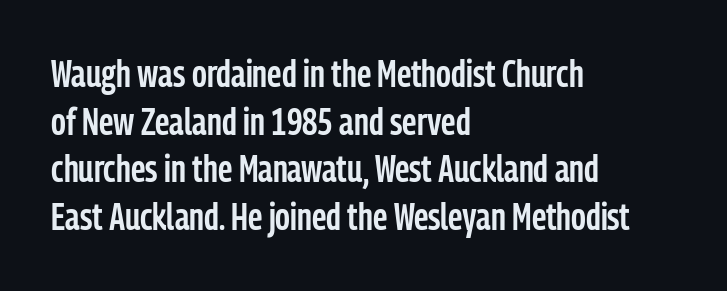
{"serif": "no", "italic": "no", "bold": "semi", "weight": "semibold", "width": "condensed", "stroke_contrast": "low", "x_height": "medium", "monospaced": "no", "underline": "no", "align": "left", "line_spacing": "normal", "line_spacing_ratio": 1.29, "letter_spacing": "normal", "letter_spacing_em": 0.0, "glyph_px": 37}
